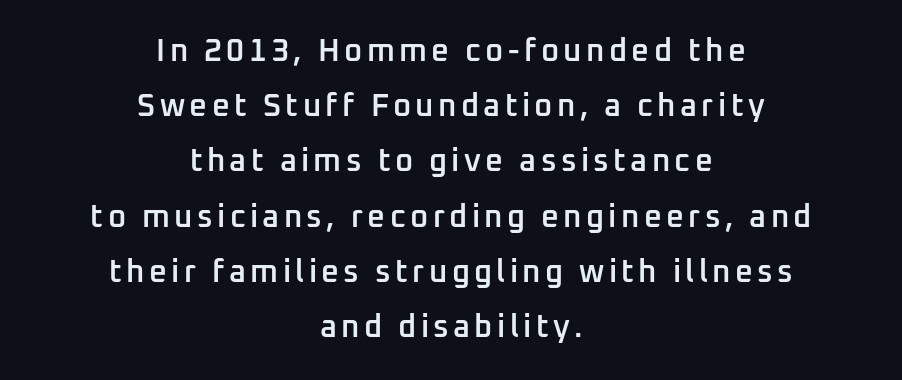
The image shows 31 px semibold sans-serif type, upright; set centered, line spacing 1.78x, not underlined; low stroke contrast and a medium x-height.
